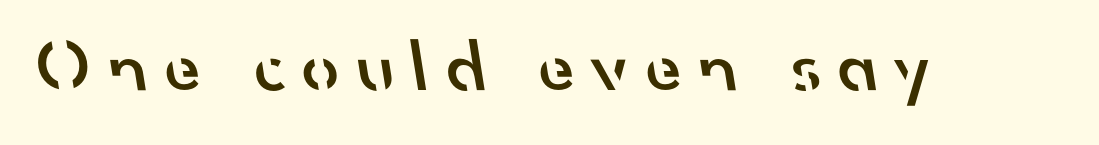
The image shows 74 px semibold sans-serif type; set unusually wide letter spacing (+0.23 em), not underlined; low stroke contrast and a small x-height.
